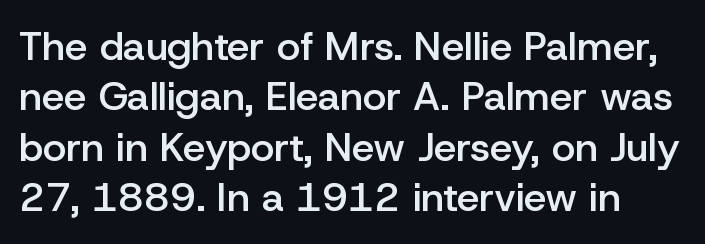
{"serif": "no", "italic": "no", "bold": "semi", "weight": "semibold", "width": "normal", "stroke_contrast": "low", "x_height": "medium", "monospaced": "no", "underline": "no", "line_spacing": "normal", "line_spacing_ratio": 1.26, "letter_spacing": "normal", "letter_spacing_em": 0.0, "glyph_px": 40}
